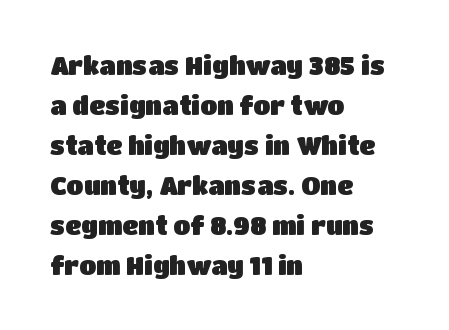
The image shows 25 px text type, upright; set left-aligned, normal line spacing (1.6x), normal letter spacing, not underlined.
